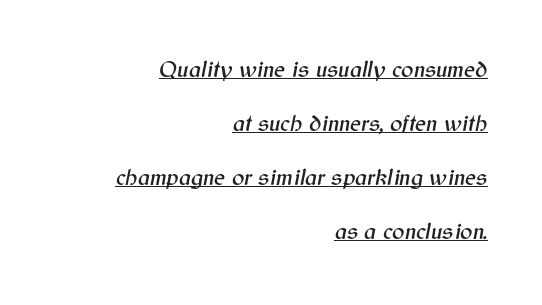
This rendering uses right alignment, leaving the left contour irregular. Horizontal bands of white between lines are thick stripes. Caption: lettering with a line underneath. This rendering leaves character spacing at its baseline value. The text carries the slant typical of an italic or oblique font.
